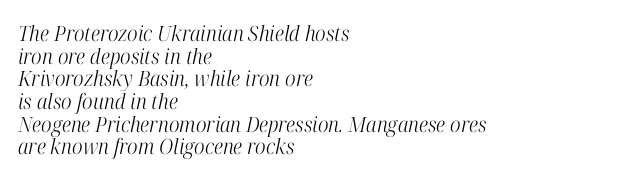
Q: Is the text bold? A: No.
Q: Is the text italic (slanted)? A: Yes, it leans right by about 12 degrees.
Q: Is the text underlined? A: No.
Q: How is the paragraph aligned? A: Left-aligned.
Q: Is the spacing between letters normal or unusually wide? A: Normal.
Q: Is the spacing between lines tight, normal or loose? A: Tight.
